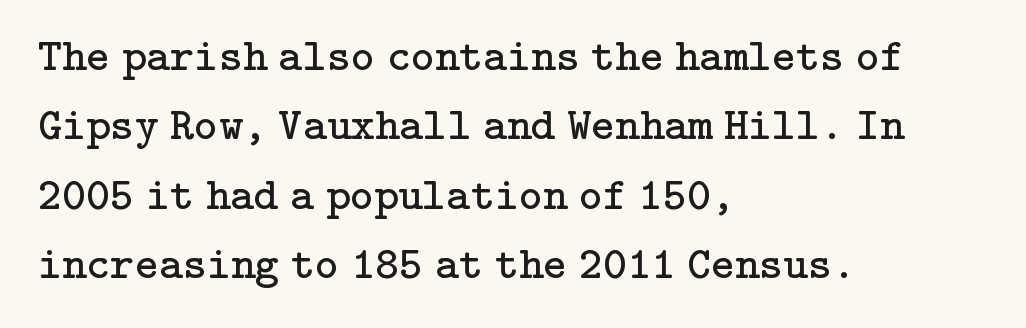
The image shows 46 px regular-weight serif type, upright; set left-aligned, normal line spacing (1.51x), normal letter spacing, not underlined; low stroke contrast and a medium x-height.
